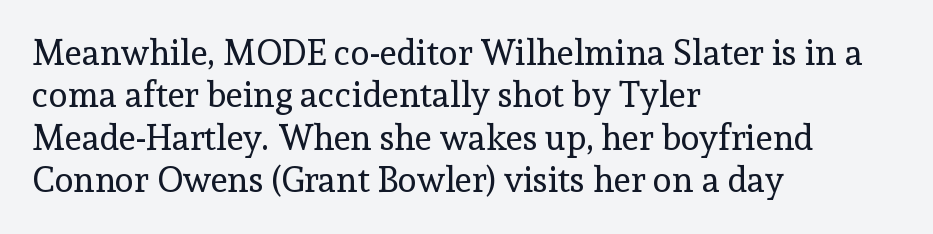
{"serif": "yes", "italic": "no", "bold": "no", "weight": "regular", "width": "normal", "x_height": "medium", "monospaced": "no", "underline": "no", "align": "left", "line_spacing_ratio": 1.21, "letter_spacing": "normal", "letter_spacing_em": 0.0, "glyph_px": 35}
